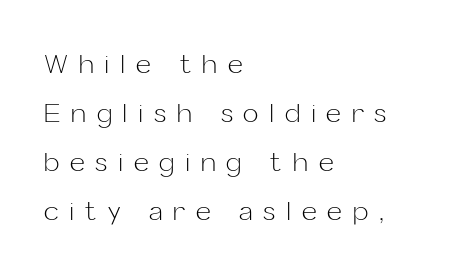
Q: Is the text bold? A: No.
Q: Is the text italic (slanted)? A: No, it is upright.
Q: Is the text underlined? A: No.
Q: How is the paragraph aligned? A: Left-aligned.
Q: Is the spacing between letters normal or unusually wide? A: Unusually wide.
